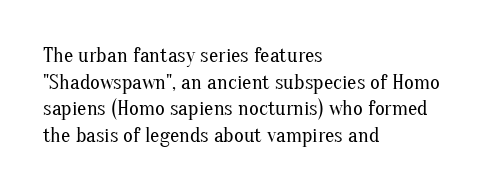
The image shows 21 px text type, upright; set left-aligned, normal line spacing (1.27x), normal letter spacing, not underlined.
